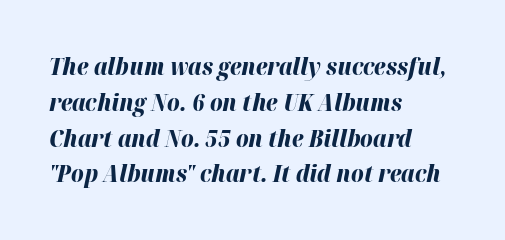
Q: Is the text bold? A: Yes.
Q: Is the text italic (slanted)? A: Yes, it leans right by about 12 degrees.
Q: Is the text underlined? A: No.
Q: How is the paragraph aligned? A: Left-aligned.
Q: Is the spacing between letters normal or unusually wide? A: Normal.
Q: Is the spacing between lines tight, normal or loose? A: Normal.
